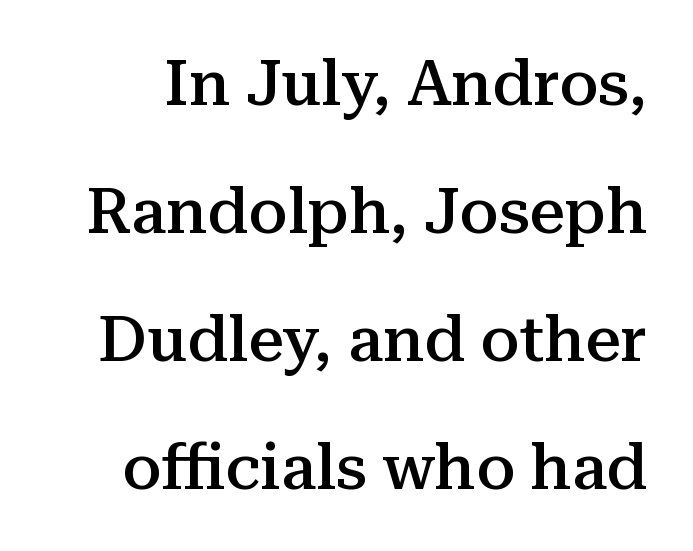
Q: Is the text bold? A: Semi-bold.
Q: Is the text italic (slanted)? A: No, it is upright.
Q: Is the typeface a serif or a sans-serif typeface? A: Serif.
Q: Is the text underlined? A: No.
Q: Is the spacing between letters normal or unusually wide? A: Normal.
Q: Is the spacing between lines tight, normal or loose? A: Loose.
Q: Width (condensed, normal, or wide)? A: Normal.
Q: Stroke contrast? A: Medium.
Q: x-height? A: Medium.
Q: Monospaced? A: No.
